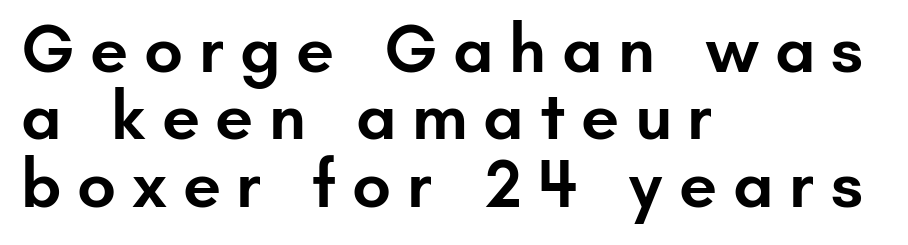
The image shows 68 px semibold sans-serif type, upright; set left-aligned, tight line spacing (0.99x), unusually wide letter spacing (+0.23 em), not underlined; low stroke contrast and a small x-height.
